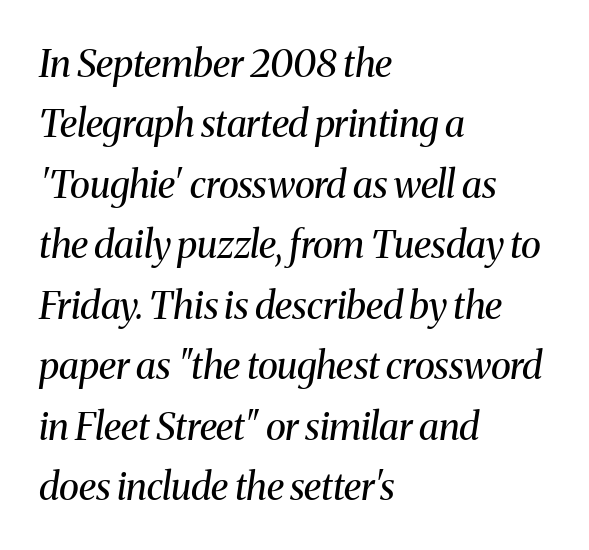
The image shows 38 px regular-weight serif type, italic (leaning right); set left-aligned, normal line spacing (1.59x), normal letter spacing, not underlined; medium stroke contrast and a medium x-height.
